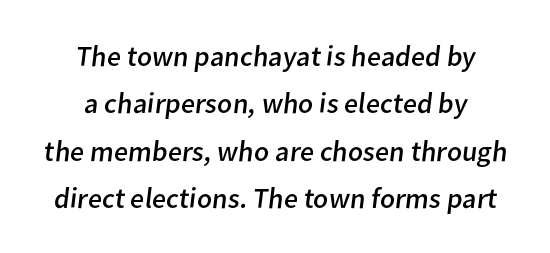
The image shows 29 px regular-weight sans-serif type; set centered, normal line spacing (1.63x), normal letter spacing, not underlined; low stroke contrast and a medium x-height.
